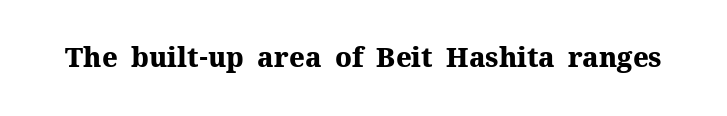
The image shows 27 px bold type, upright; set normal letter spacing, not underlined.
